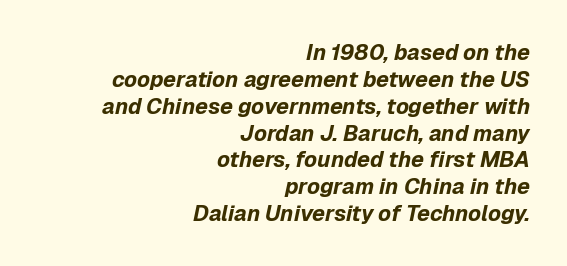
The image shows 22 px bold type, italic (leaning right); set right-aligned, line spacing 1.22x, normal letter spacing, not underlined.
